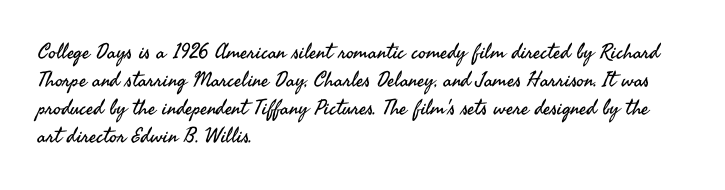
Visually the block forms a straight wall on the left and a jagged coastline on the right. Bold? No — there's no thickening of the strokes. Notice how descenders clear the ascenders below comfortably — that's standard leading. Each word holds together tightly as a unit, with standard inter-letter gaps.
